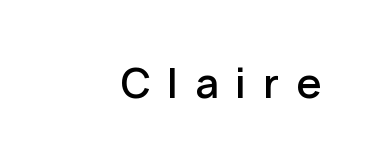
{"serif": "no", "italic": "no", "bold": "semi", "weight": "semibold", "width": "normal", "stroke_contrast": "low", "x_height": "medium", "monospaced": "no", "underline": "no", "letter_spacing": "wide", "letter_spacing_em": 0.42, "glyph_px": 40}
